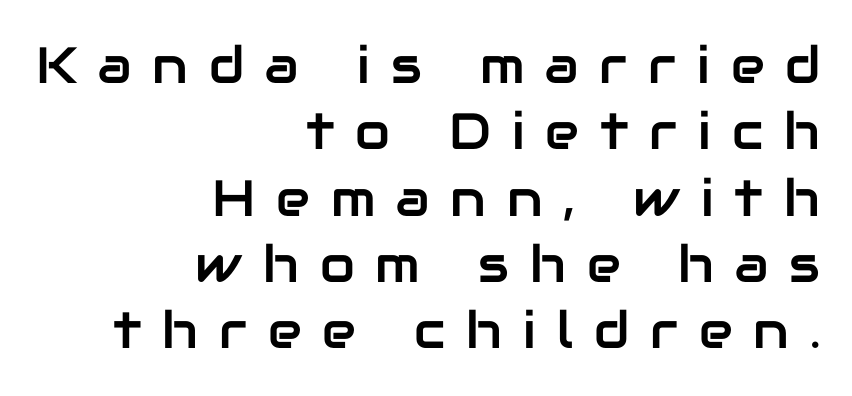
Here the glyphs are tracked loosely, breaking word shapes into spaced letters. What's the leading like? Ordinary, nothing unusual. Right-aligned paragraph, ragged on the left. No italicization has been applied; the sample stays upright. Type style note: lacks serifs.
